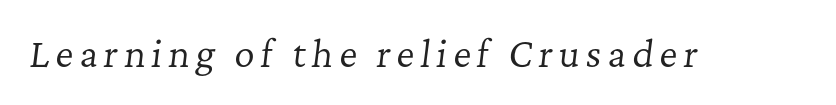
The image shows 35 px regular-weight serif type, italic (leaning right); set not underlined; low stroke contrast and a medium x-height.
